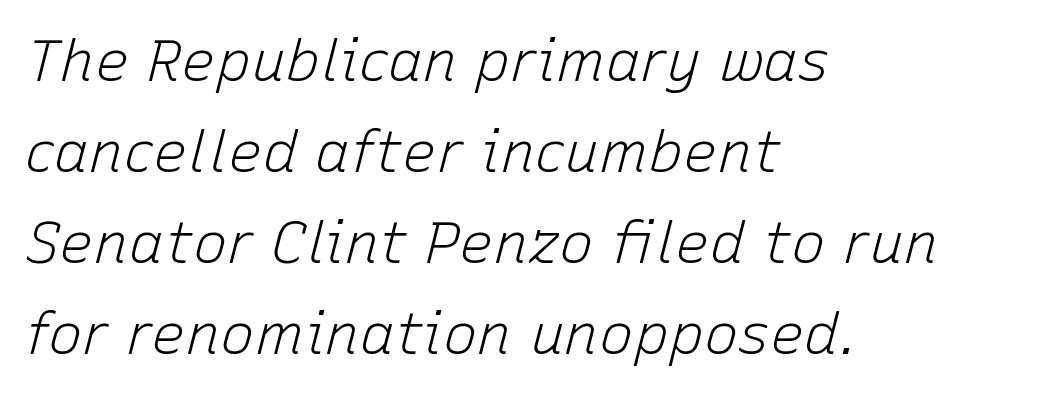
Caption: multi-line text, flush left, ragged right. Designer's note — italics engaged. The vertical gap from one line to the next is medium. Decoration check: the copy has no underline.
